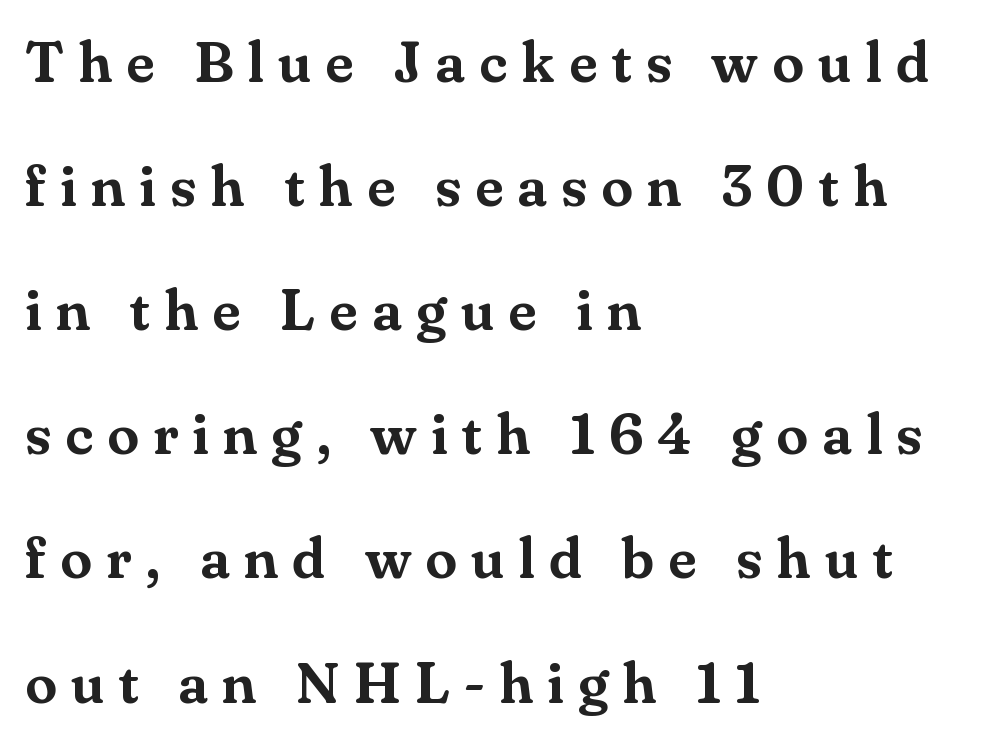
{"serif": "yes", "italic": "no", "width": "normal", "stroke_contrast": "medium", "x_height": "small", "monospaced": "no", "underline": "no", "align": "left", "line_spacing": "loose", "line_spacing_ratio": 2.14, "letter_spacing": "wide", "letter_spacing_em": 0.24, "glyph_px": 58}
